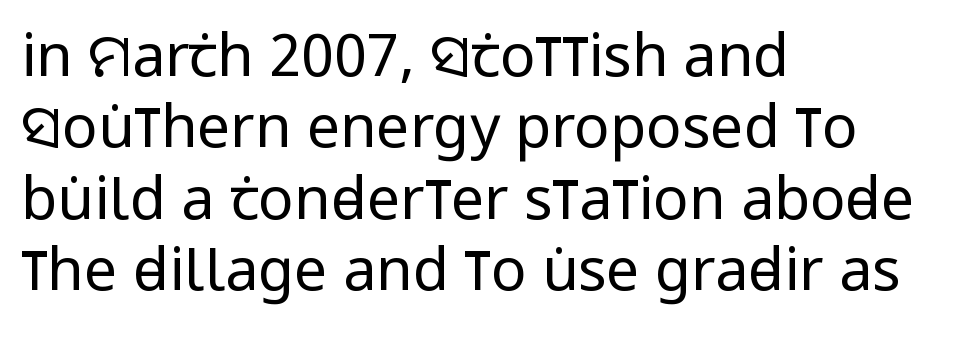
Q: Is the text bold? A: No.
Q: Is the text italic (slanted)? A: No, it is upright.
Q: Is the typeface a serif or a sans-serif typeface? A: Sans-serif.
Q: Is the text underlined? A: No.
Q: How is the paragraph aligned? A: Left-aligned.
Q: Is the spacing between letters normal or unusually wide? A: Normal.
Q: Width (condensed, normal, or wide)? A: Condensed.
Q: Stroke contrast? A: Low.
Q: x-height? A: Large.
Q: Monospaced? A: No.
